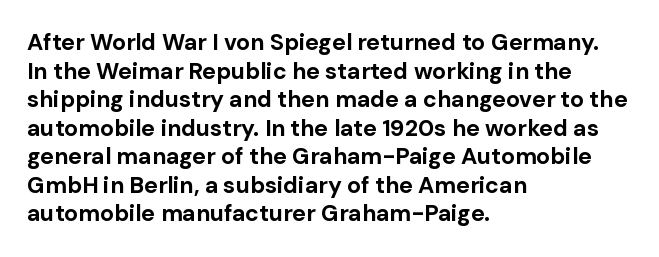
{"italic": "no", "bold": "yes", "underline": "no", "align": "left", "line_spacing_ratio": 1.24, "letter_spacing": "normal", "letter_spacing_em": 0.0, "glyph_px": 23}
